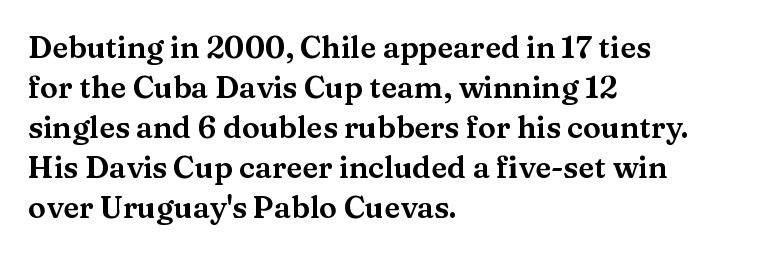
{"serif": "yes", "italic": "no", "width": "wide", "stroke_contrast": "medium", "x_height": "medium", "monospaced": "no", "underline": "no", "align": "left", "line_spacing": "normal", "line_spacing_ratio": 1.33, "letter_spacing": "normal", "letter_spacing_em": 0.0, "glyph_px": 30}
